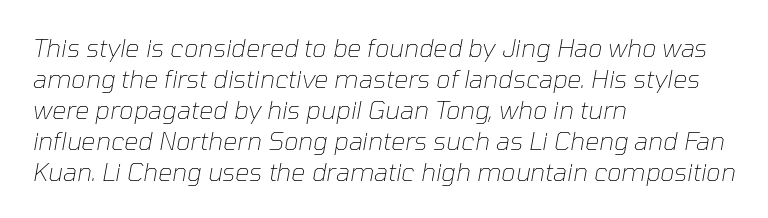
No heavy texture on the line: the type isn't bold. Slant detected: the letters are inclined. Caption: multi-line text, flush left, ragged right. Quick note: underline off. Letter spacing: default.
